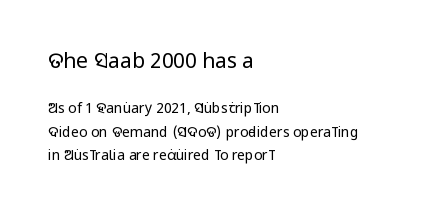
Q: Is the text bold? A: No.
Q: Is the text italic (slanted)? A: No, it is upright.
Q: Is the text underlined? A: No.
Q: How is the paragraph aligned? A: Left-aligned.
Q: Is the spacing between letters normal or unusually wide? A: Normal.
Q: Is the spacing between lines tight, normal or loose? A: Normal.
Q: Which block of text is set in a larger size, the first (top) or the second (bottom)? A: The first (top) one.
